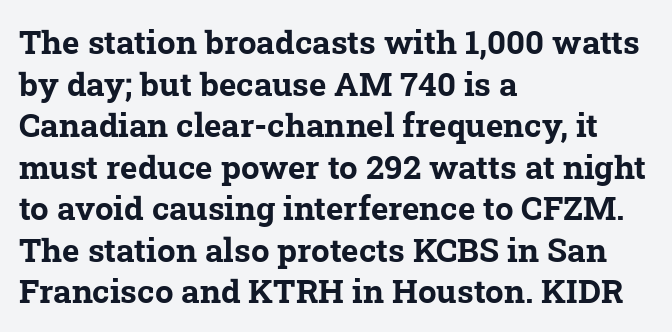
Varying glyph widths throughout — classic text-font behaviour. Plain, unruled lines of type. Heft: maximum for text — a bold. Regarding leading, the lines here are spaced in the standard way. The line texture is even and compact thanks to regular tracking.
